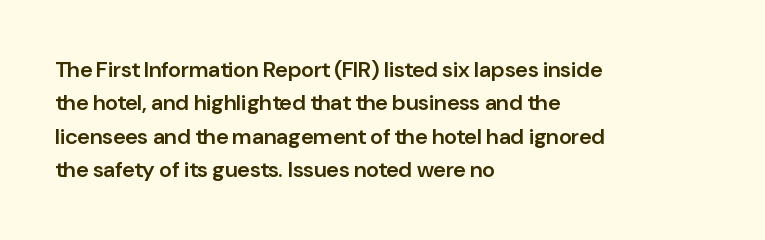
The image shows 22 px text type, upright; set left-aligned, normal line spacing (1.52x), normal letter spacing, not underlined.
